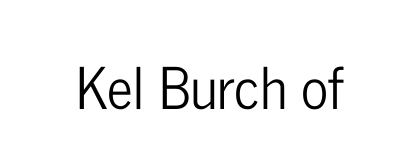
{"serif": "no", "italic": "no", "width": "condensed", "stroke_contrast": "low", "x_height": "medium", "monospaced": "no", "underline": "no", "letter_spacing": "normal", "letter_spacing_em": 0.0, "glyph_px": 57}
